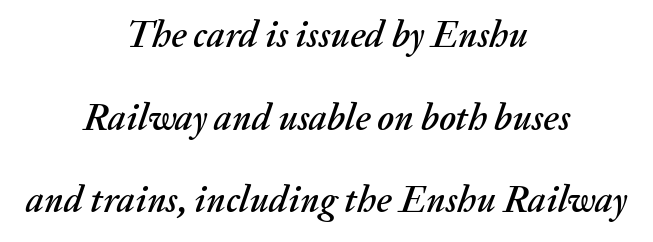
{"italic": "yes", "lean": "right", "slant_degrees": 20, "width": "normal", "stroke_contrast": "medium", "x_height": "medium", "monospaced": "no", "underline": "no", "align": "center", "line_spacing": "loose", "line_spacing_ratio": 2.23, "letter_spacing": "normal", "letter_spacing_em": 0.0, "glyph_px": 37}
